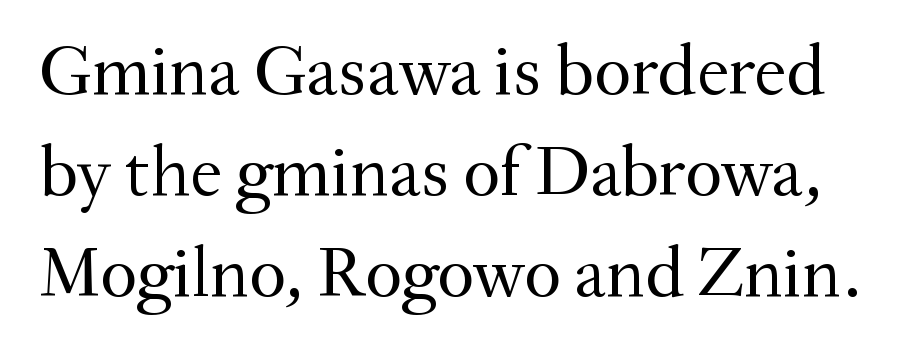
The image shows 72 px regular-weight serif type, upright; set normal line spacing (1.4x), normal letter spacing, not underlined; medium stroke contrast and a small x-height.
